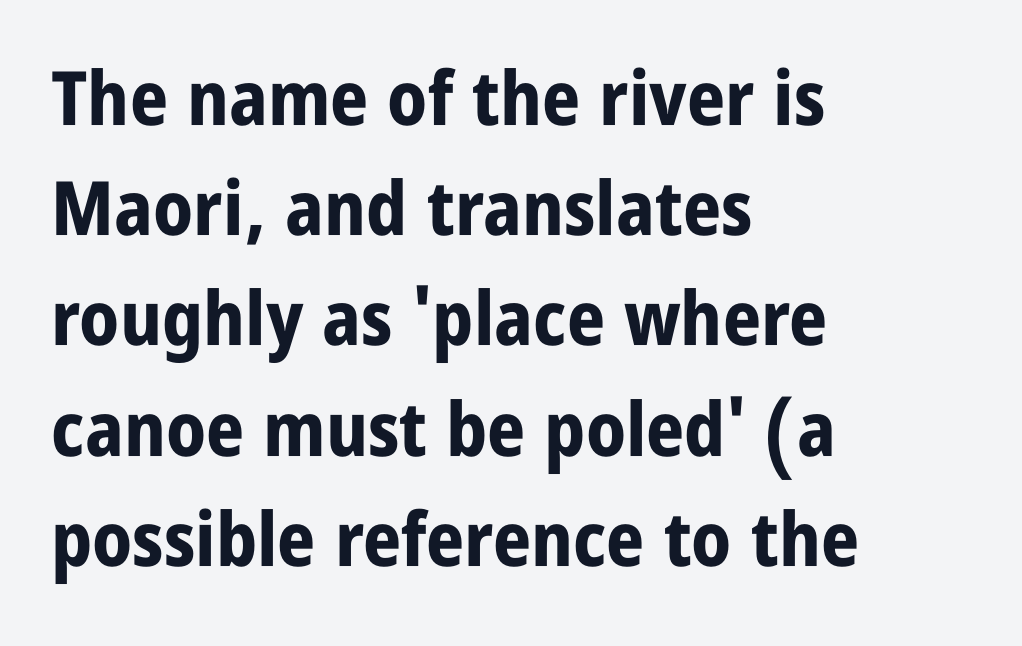
{"serif": "no", "italic": "no", "bold": "yes", "weight": "bold", "width": "condensed", "stroke_contrast": "low", "x_height": "large", "monospaced": "no", "underline": "no", "align": "left", "line_spacing": "normal", "line_spacing_ratio": 1.47, "letter_spacing": "normal", "letter_spacing_em": 0.0, "glyph_px": 75}
